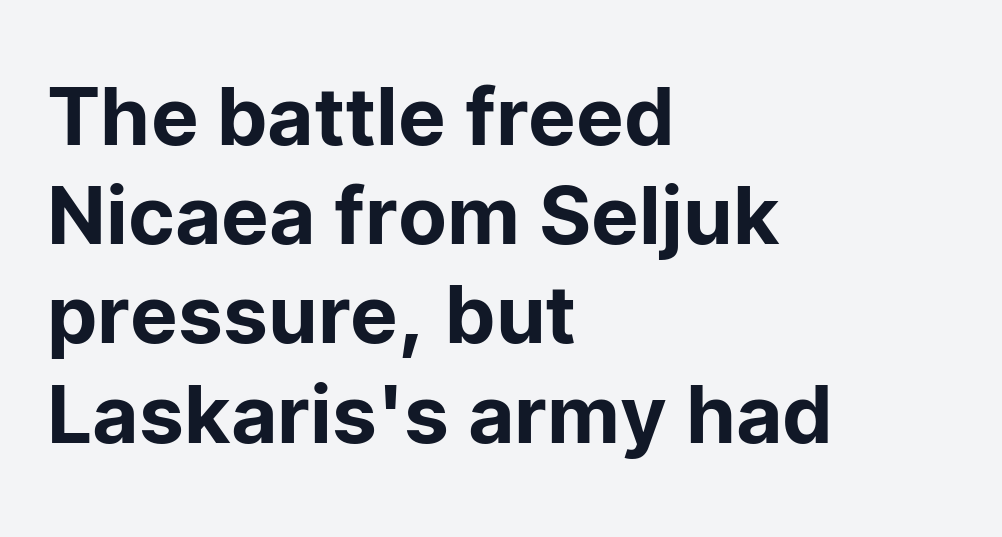
{"serif": "no", "italic": "no", "width": "normal", "stroke_contrast": "low", "x_height": "medium", "monospaced": "no", "underline": "no", "align": "left", "line_spacing_ratio": 1.24, "letter_spacing": "normal", "letter_spacing_em": 0.0, "glyph_px": 80}
